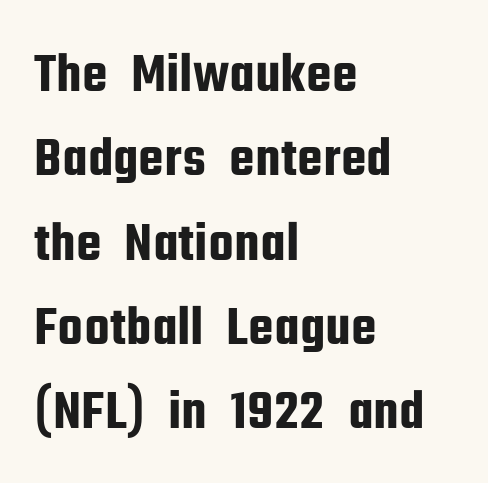
Q: Is the text italic (slanted)? A: No, it is upright.
Q: Is the typeface a serif or a sans-serif typeface? A: Sans-serif.
Q: Is the text underlined? A: No.
Q: How is the paragraph aligned? A: Left-aligned.
Q: Is the spacing between letters normal or unusually wide? A: Normal.
Q: Is the spacing between lines tight, normal or loose? A: Normal.
Q: Width (condensed, normal, or wide)? A: Condensed.
Q: Stroke contrast? A: Low.
Q: x-height? A: Medium.
Q: Monospaced? A: No.
